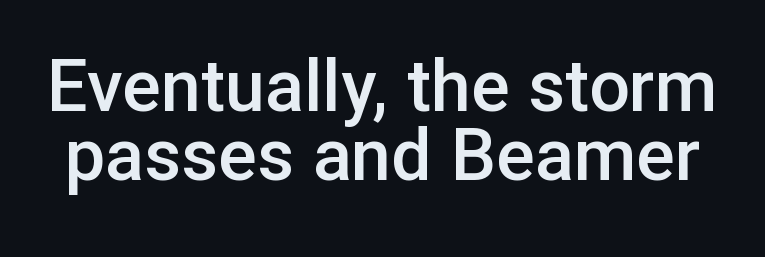
Q: Is the text bold? A: Semi-bold.
Q: Is the text italic (slanted)? A: No, it is upright.
Q: Is the typeface a serif or a sans-serif typeface? A: Sans-serif.
Q: Is the text underlined? A: No.
Q: Is the spacing between letters normal or unusually wide? A: Normal.
Q: Is the spacing between lines tight, normal or loose? A: Tight.
Q: Width (condensed, normal, or wide)? A: Normal.
Q: Stroke contrast? A: Low.
Q: x-height? A: Medium.
Q: Monospaced? A: No.
